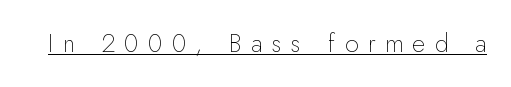
The image shows 25 px text type, upright; set unusually wide letter spacing (+0.38 em), underlined.
